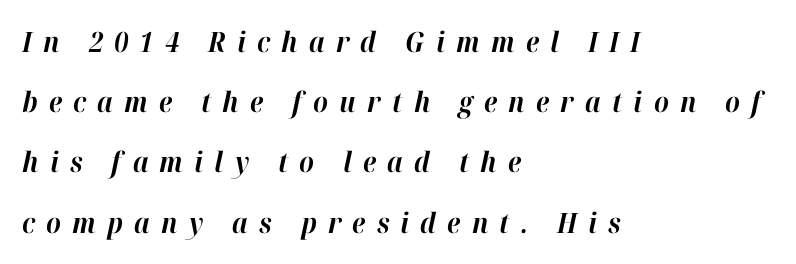
{"italic": "yes", "lean": "right", "slant_degrees": 12, "bold": "yes", "weight": "bold", "width": "normal", "stroke_contrast": "high", "x_height": "medium", "monospaced": "no", "underline": "no", "align": "left", "line_spacing": "loose", "line_spacing_ratio": 2.15, "letter_spacing": "wide", "letter_spacing_em": 0.4, "glyph_px": 28}
